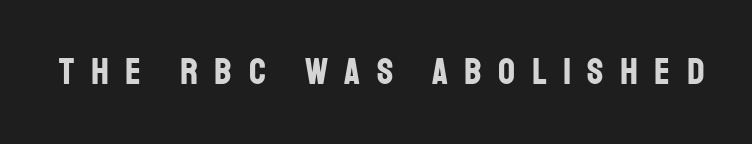
The image shows 37 px bold, condensed sans-serif type, upright; set unusually wide letter spacing (+0.45 em), not underlined; low stroke contrast and a large x-height.
